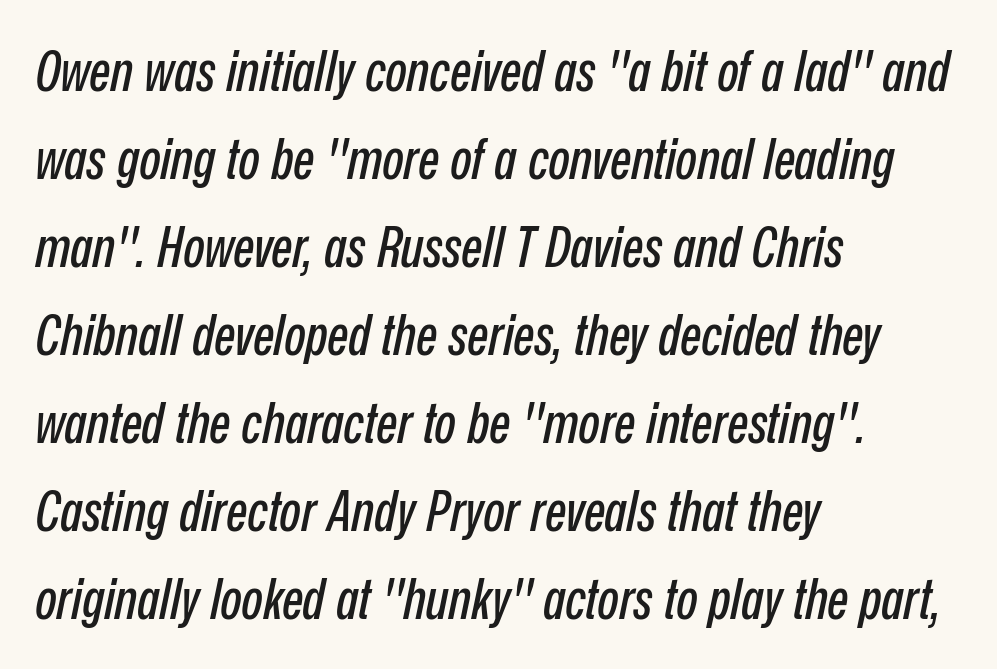
Words float on clear page, feet unadorned. Think of a printed novel: that variable character pitch is what you see here. What stands out about the letter spacing? Nothing — it is the standard amount. The text block is weighted toward the left margin, trailing off unevenly rightward.
